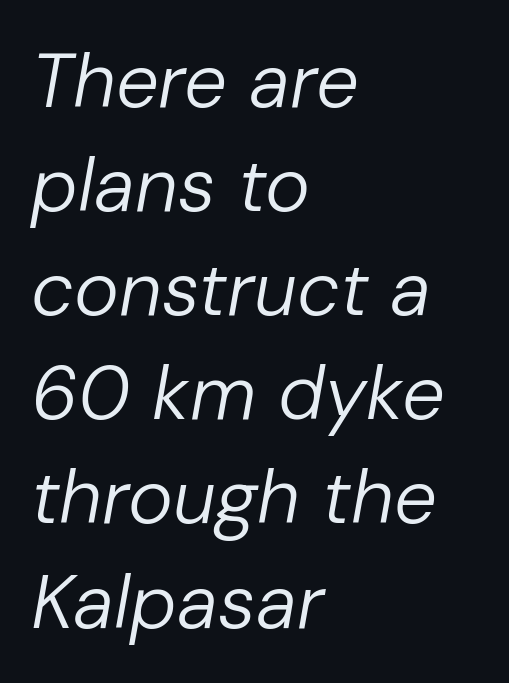
Q: Is the text bold? A: No.
Q: Is the text italic (slanted)? A: Yes, it leans right by about 10 degrees.
Q: Is the text underlined? A: No.
Q: How is the paragraph aligned? A: Left-aligned.
Q: Is the spacing between letters normal or unusually wide? A: Normal.
Q: Is the spacing between lines tight, normal or loose? A: Normal.
Q: Width (condensed, normal, or wide)? A: Normal.
Q: Stroke contrast? A: Low.
Q: x-height? A: Medium.
Q: Monospaced? A: No.
